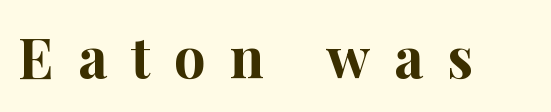
You can tell it's not italic because the verticals are truly vertical. Underline: absent. Font category for this specimen: serif. Think of a printed novel: that variable character pitch is what you see here. Plenty of ink on the page — the face is bold. The rendering inserts visible extra space after every character.
